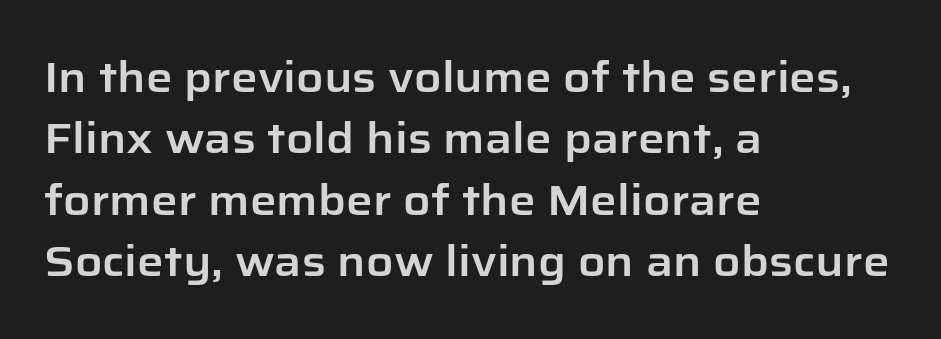
{"serif": "no", "italic": "no", "width": "normal", "stroke_contrast": "low", "x_height": "medium", "monospaced": "no", "underline": "no", "align": "left", "line_spacing": "normal", "line_spacing_ratio": 1.46, "letter_spacing": "normal", "letter_spacing_em": 0.0, "glyph_px": 42}
